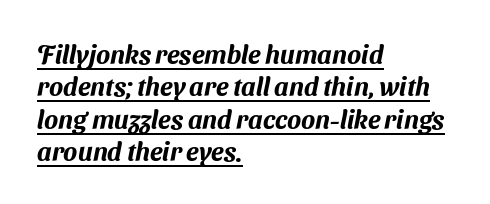
Q: Is the text underlined? A: Yes.
Q: How is the paragraph aligned? A: Left-aligned.
Q: Is the spacing between letters normal or unusually wide? A: Normal.
Q: Is the spacing between lines tight, normal or loose? A: Normal.
